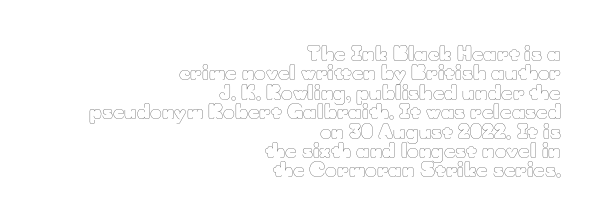
The image shows 20 px text type, upright; set right-aligned, tight line spacing (0.97x), normal letter spacing, not underlined.
